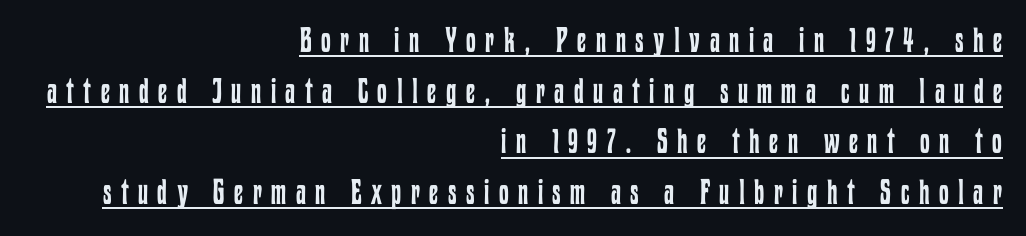
The image shows 35 px regular-weight, condensed type, upright; set right-aligned, normal line spacing (1.45x), unusually wide letter spacing (+0.27 em), underlined; low stroke contrast and a medium x-height.
